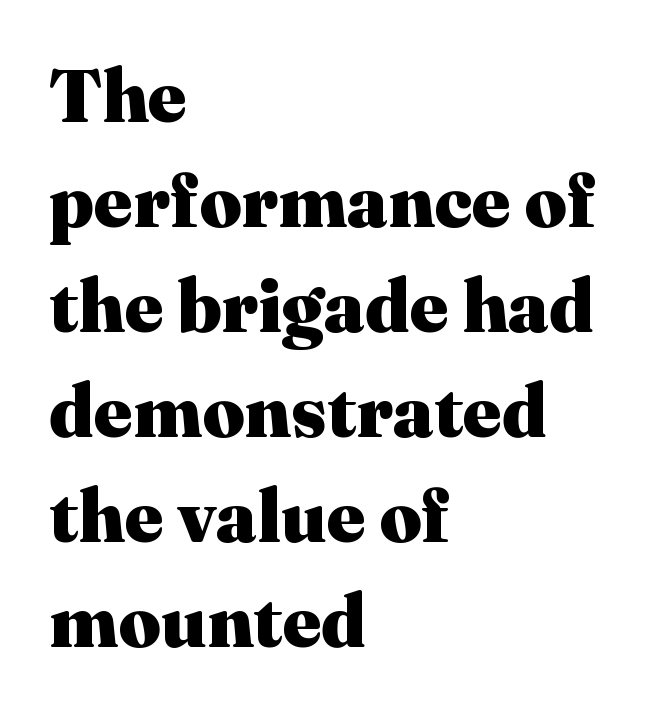
Q: Is the text bold? A: Yes.
Q: Is the text italic (slanted)? A: No, it is upright.
Q: Is the typeface a serif or a sans-serif typeface? A: Serif.
Q: Is the text underlined? A: No.
Q: How is the paragraph aligned? A: Left-aligned.
Q: Is the spacing between letters normal or unusually wide? A: Normal.
Q: Is the spacing between lines tight, normal or loose? A: Normal.
Q: Width (condensed, normal, or wide)? A: Normal.
Q: Stroke contrast? A: Medium.
Q: x-height? A: Medium.
Q: Monospaced? A: No.
